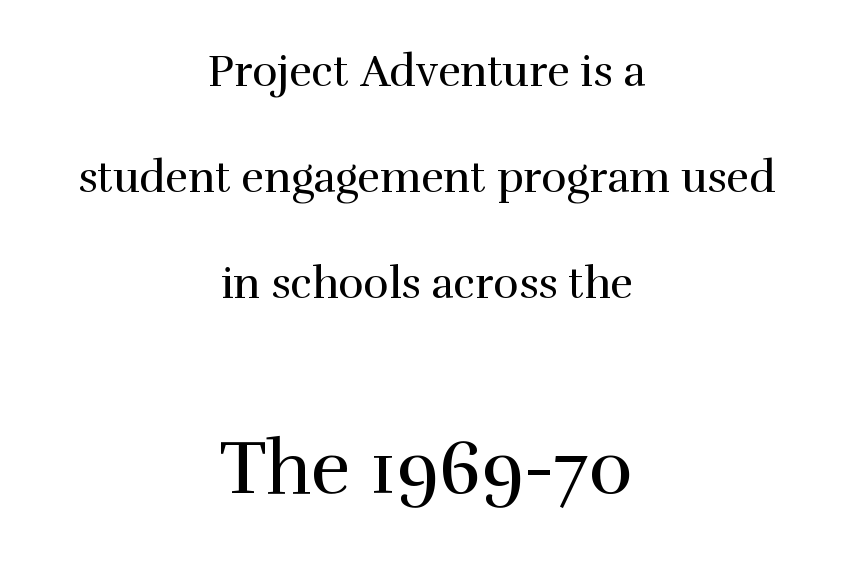
Q: Is the text bold? A: No.
Q: Is the text italic (slanted)? A: No, it is upright.
Q: Is the typeface a serif or a sans-serif typeface? A: Serif.
Q: Is the text underlined? A: No.
Q: How is the paragraph aligned? A: Centered.
Q: Is the spacing between letters normal or unusually wide? A: Normal.
Q: Is the spacing between lines tight, normal or loose? A: Loose.
Q: Which block of text is set in a larger size, the first (top) or the second (bottom)? A: The second (bottom) one.
Q: Width (condensed, normal, or wide)? A: Normal.
Q: Stroke contrast? A: High.
Q: x-height? A: Medium.
Q: Monospaced? A: No.
